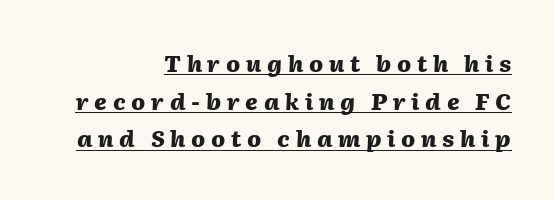
{"italic": "yes", "lean": "right", "slant_degrees": 2, "bold": "yes", "underline": "yes", "align": "right", "line_spacing": "normal", "line_spacing_ratio": 1.64, "letter_spacing": "wide", "letter_spacing_em": 0.25, "glyph_px": 23}
